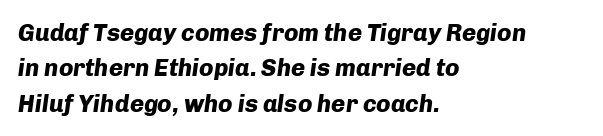
{"italic": "yes", "lean": "right", "slant_degrees": 8, "bold": "yes", "underline": "no", "align": "left", "line_spacing": "normal", "line_spacing_ratio": 1.47, "letter_spacing": "normal", "letter_spacing_em": 0.0, "glyph_px": 24}
